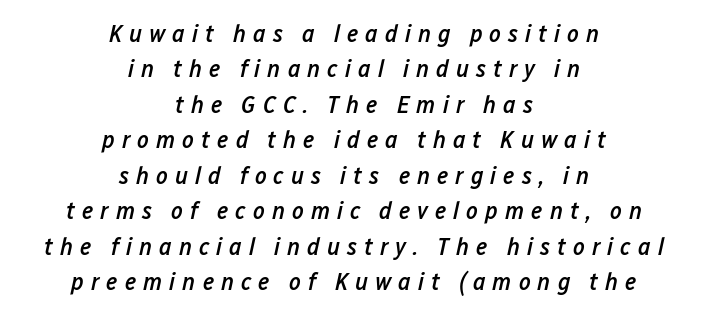
{"italic": "yes", "lean": "right", "slant_degrees": 12, "bold": "semi", "underline": "no", "align": "center", "line_spacing": "normal", "line_spacing_ratio": 1.42, "letter_spacing": "wide", "letter_spacing_em": 0.28, "glyph_px": 25}
